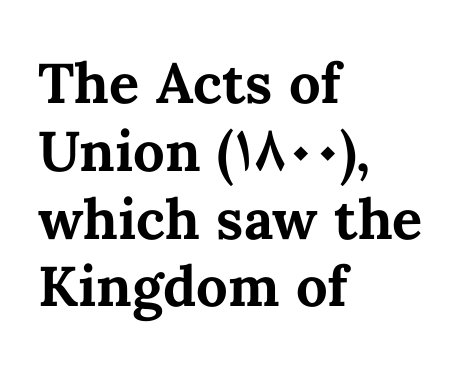
Q: Is the text bold? A: Yes.
Q: Is the text italic (slanted)? A: No, it is upright.
Q: Is the text underlined? A: No.
Q: How is the paragraph aligned? A: Left-aligned.
Q: Is the spacing between letters normal or unusually wide? A: Normal.
Q: Width (condensed, normal, or wide)? A: Normal.
Q: Stroke contrast? A: Medium.
Q: x-height? A: Medium.
Q: Monospaced? A: No.
